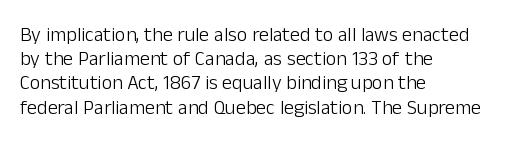
Q: Is the text bold? A: No.
Q: Is the text italic (slanted)? A: No, it is upright.
Q: Is the text underlined? A: No.
Q: How is the paragraph aligned? A: Left-aligned.
Q: Is the spacing between letters normal or unusually wide? A: Normal.
